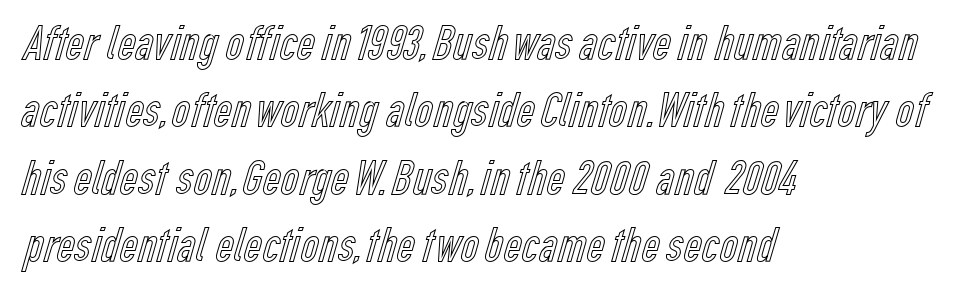
The image shows 50 px condensed type; set left-aligned, normal line spacing (1.35x), normal letter spacing, not underlined; a medium x-height.
